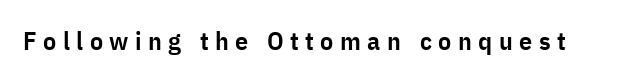
Q: Is the text bold? A: Semi-bold.
Q: Is the text italic (slanted)? A: No, it is upright.
Q: Is the text underlined? A: No.
Q: Is the spacing between letters normal or unusually wide? A: Unusually wide.
